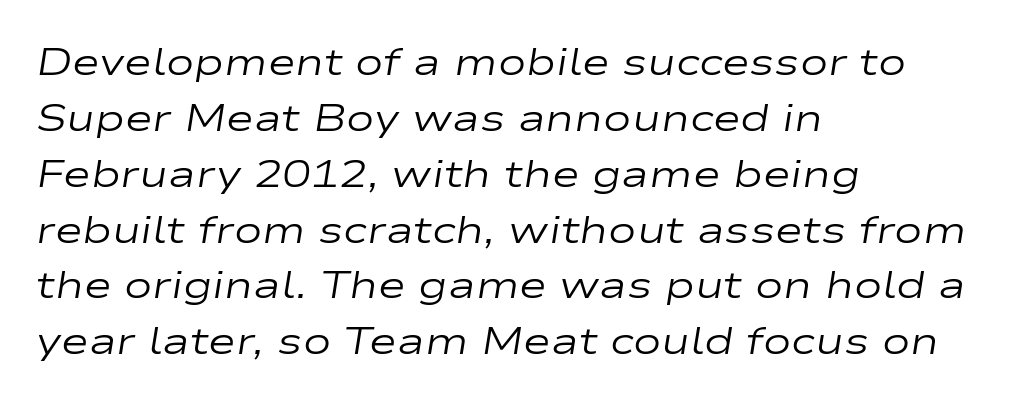
Q: Is the text bold? A: No.
Q: Is the text italic (slanted)? A: Yes, it leans right by about 9 degrees.
Q: Is the text underlined? A: No.
Q: How is the paragraph aligned? A: Left-aligned.
Q: Is the spacing between letters normal or unusually wide? A: Normal.
Q: Is the spacing between lines tight, normal or loose? A: Normal.
Q: Width (condensed, normal, or wide)? A: Wide.
Q: Stroke contrast? A: Low.
Q: x-height? A: Medium.
Q: Monospaced? A: No.
